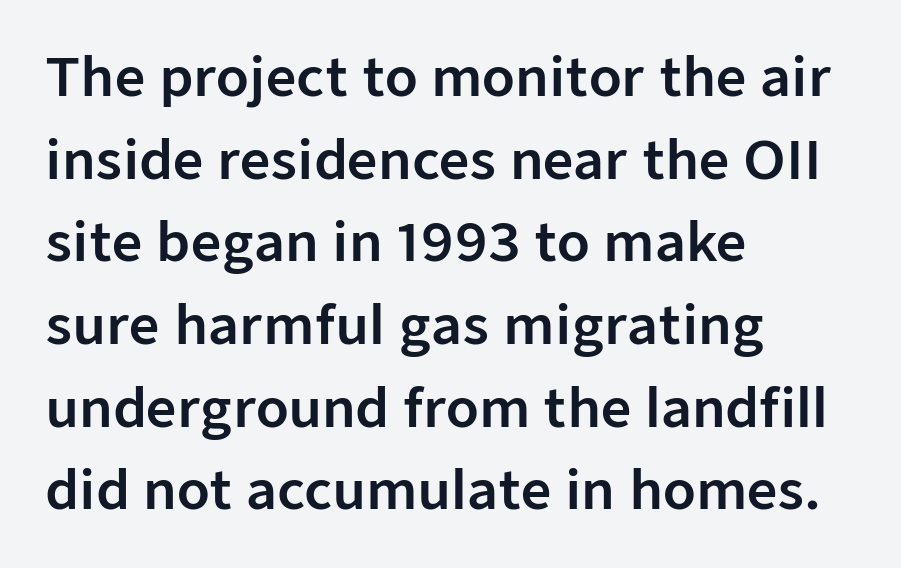
{"serif": "no", "italic": "no", "width": "normal", "stroke_contrast": "low", "x_height": "medium", "monospaced": "no", "underline": "no", "align": "left", "line_spacing": "normal", "line_spacing_ratio": 1.56, "letter_spacing": "normal", "letter_spacing_em": 0.0, "glyph_px": 53}
